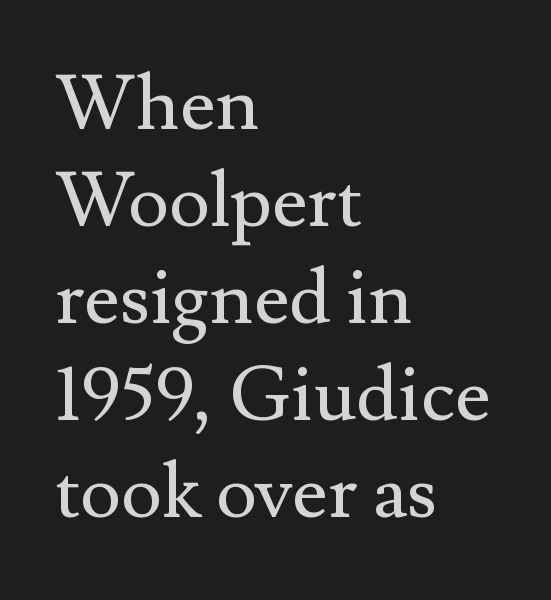
Q: Is the text bold? A: No.
Q: Is the text italic (slanted)? A: No, it is upright.
Q: Is the typeface a serif or a sans-serif typeface? A: Serif.
Q: Is the text underlined? A: No.
Q: How is the paragraph aligned? A: Left-aligned.
Q: Is the spacing between letters normal or unusually wide? A: Normal.
Q: Is the spacing between lines tight, normal or loose? A: Normal.
Q: Width (condensed, normal, or wide)? A: Normal.
Q: Stroke contrast? A: Medium.
Q: x-height? A: Small.
Q: Monospaced? A: No.
